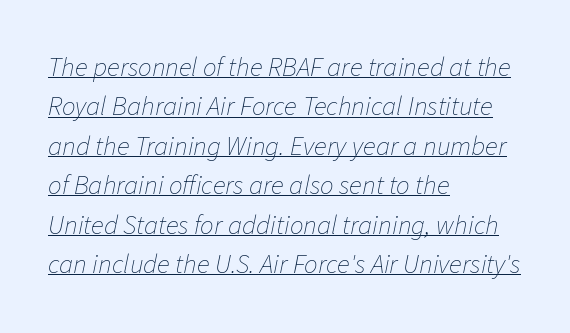
Q: Is the text bold? A: No.
Q: Is the text italic (slanted)? A: Yes, it leans right by about 11 degrees.
Q: Is the text underlined? A: Yes.
Q: How is the paragraph aligned? A: Left-aligned.
Q: Is the spacing between letters normal or unusually wide? A: Normal.
Q: Is the spacing between lines tight, normal or loose? A: Normal.
